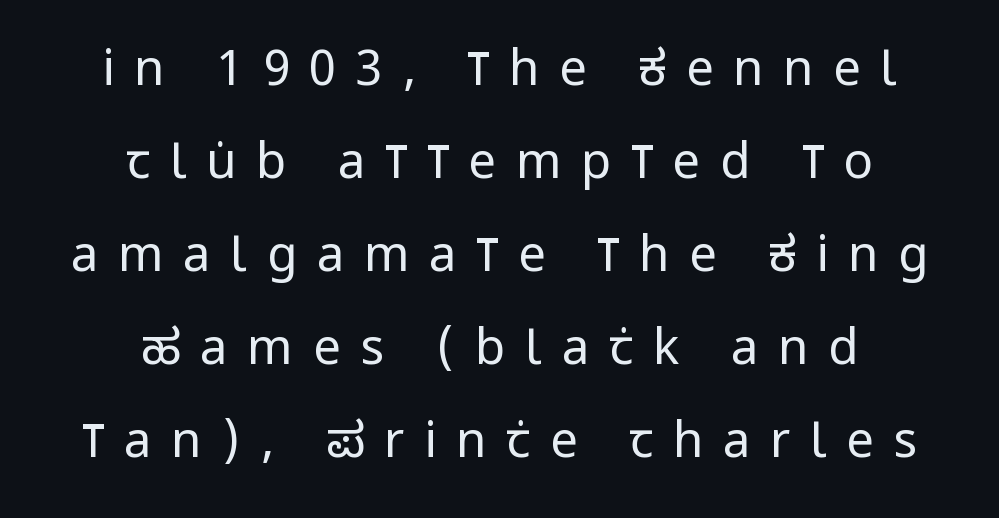
The rendering uses natural spacing where letterforms have individual widths. Italic: no, the glyphs are upright roman. Does extra space separate the letters? Yes, quite a lot of it. The letters carry no serifs — their stems end cleanly without finishing strokes. Anything drawn beneath the words? Only blank space. Letters have the restrained weight of plain body copy at most.
